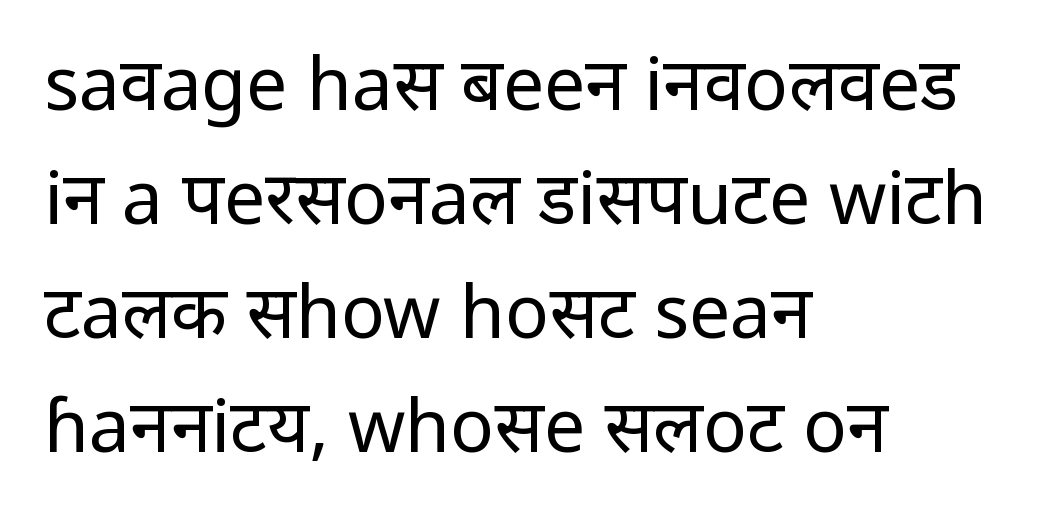
Q: Is the text bold? A: No.
Q: Is the text italic (slanted)? A: No, it is upright.
Q: Is the typeface a serif or a sans-serif typeface? A: Sans-serif.
Q: Is the text underlined? A: No.
Q: How is the paragraph aligned? A: Left-aligned.
Q: Is the spacing between letters normal or unusually wide? A: Normal.
Q: Is the spacing between lines tight, normal or loose? A: Normal.
Q: Width (condensed, normal, or wide)? A: Normal.
Q: Stroke contrast? A: Low.
Q: x-height? A: Medium.
Q: Monospaced? A: No.
